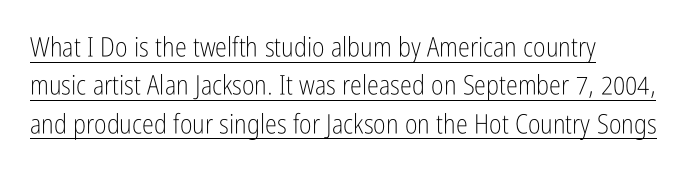
The image shows 27 px text type, upright; set normal line spacing (1.42x), normal letter spacing, underlined.
